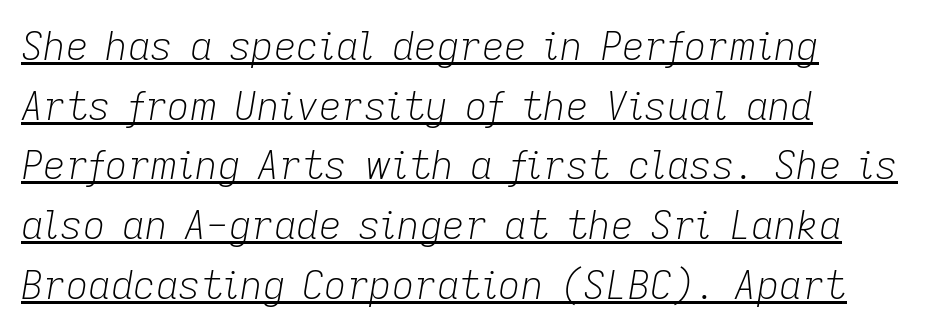
{"italic": "yes", "lean": "right", "slant_degrees": 9, "bold": "no", "weight": "light", "width": "normal", "stroke_contrast": "low", "x_height": "medium", "monospaced": "no", "underline": "yes", "align": "left", "line_spacing": "normal", "line_spacing_ratio": 1.53, "letter_spacing": "normal", "letter_spacing_em": 0.0, "glyph_px": 39}
